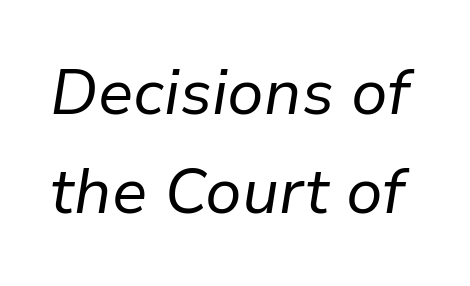
{"italic": "yes", "lean": "right", "slant_degrees": 9, "bold": "no", "weight": "regular", "width": "normal", "stroke_contrast": "low", "x_height": "medium", "monospaced": "no", "underline": "no", "line_spacing": "normal", "line_spacing_ratio": 1.57, "letter_spacing": "normal", "letter_spacing_em": 0.0, "glyph_px": 63}
